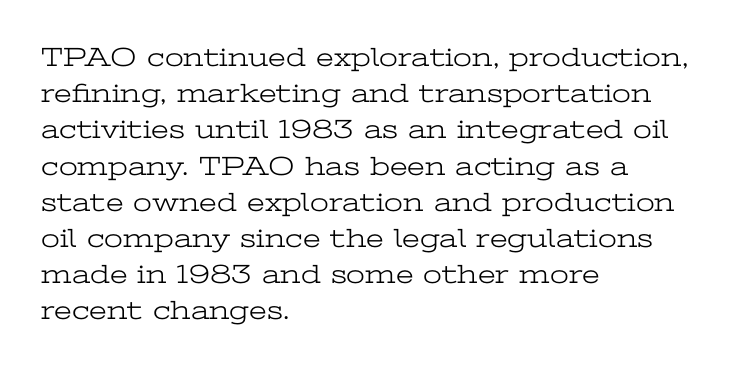
The strokes carry an ordinary text weight at most. Teacher's note: observe the even left margin — that is flush-left alignment. The lines sit at an ordinary, default distance from one another. Does extra space separate the letters? No, they use regular spacing. Posture: vertical. The specimen omits any rule beneath the text block's lines.
